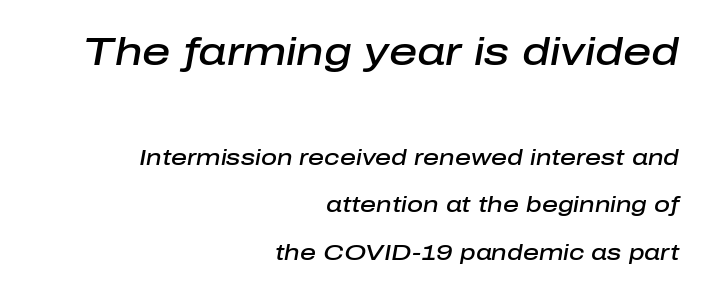
Proportional: the letters do not fall into vertical columns. Look at the tracking — it's just the regular setting, nothing added. The space between consecutive lines is lavish. A fair bit of extra ink — the face is semibold, not bold.
